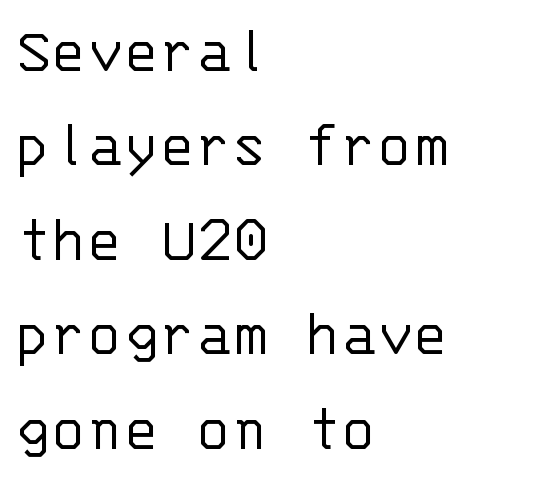
Q: Is the text bold? A: No.
Q: Is the text italic (slanted)? A: No, it is upright.
Q: Is the typeface a serif or a sans-serif typeface? A: Sans-serif.
Q: Is the text underlined? A: No.
Q: How is the paragraph aligned? A: Left-aligned.
Q: Is the spacing between letters normal or unusually wide? A: Normal.
Q: Is the spacing between lines tight, normal or loose? A: Normal.
Q: Width (condensed, normal, or wide)? A: Normal.
Q: Stroke contrast? A: Low.
Q: x-height? A: Large.
Q: Monospaced? A: Yes.
